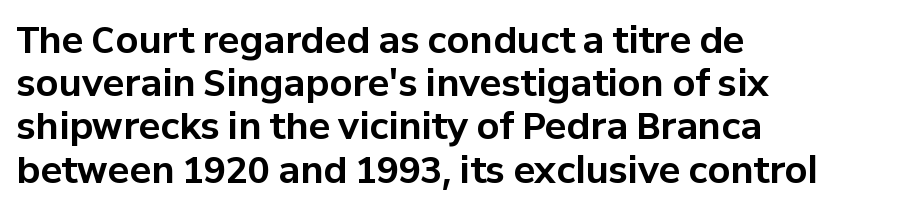
{"serif": "no", "italic": "no", "bold": "yes", "weight": "bold", "width": "normal", "stroke_contrast": "low", "x_height": "medium", "monospaced": "no", "underline": "no", "align": "left", "line_spacing_ratio": 1.2, "letter_spacing": "normal", "letter_spacing_em": 0.0, "glyph_px": 36}
